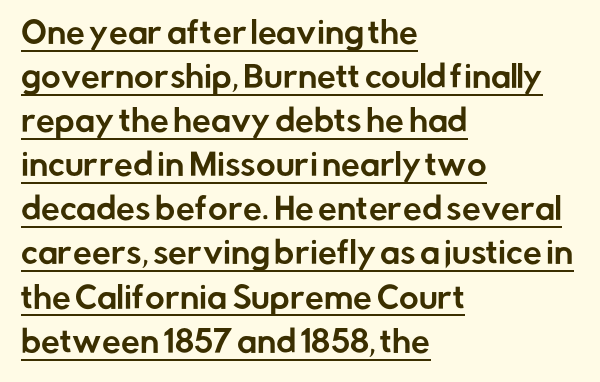
The image shows 30 px sans-serif type, upright; set left-aligned, normal line spacing (1.47x), normal letter spacing, underlined; low stroke contrast and a medium x-height.
